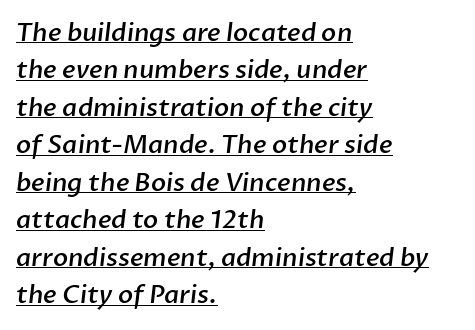
Look at the stroke-to-counter ratio: somewhat heavy, a semibold. A rule runs beneath these lines of type. Tracking value appears to be zero — textbook default spacing. The vertical gap from one line to the next is medium. Line starts are locked; line ends wander.
